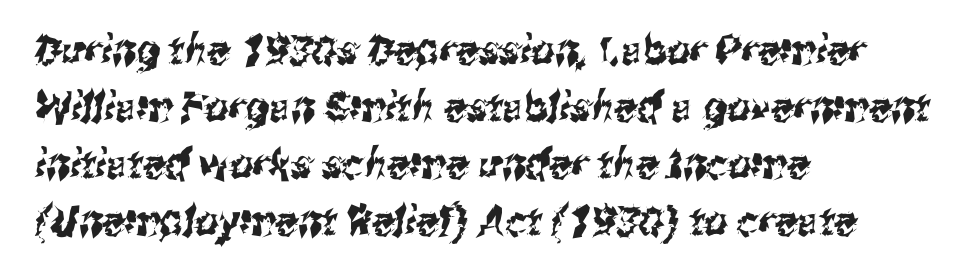
{"serif": "no", "width": "condensed", "stroke_contrast": "medium", "x_height": "medium", "monospaced": "no", "underline": "no", "align": "left", "line_spacing": "normal", "line_spacing_ratio": 1.39, "letter_spacing": "normal", "letter_spacing_em": 0.0, "glyph_px": 41}
